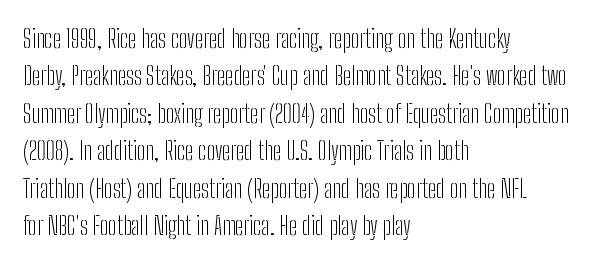
The image shows 25 px text type, upright; set left-aligned, normal line spacing (1.5x), normal letter spacing, not underlined.
